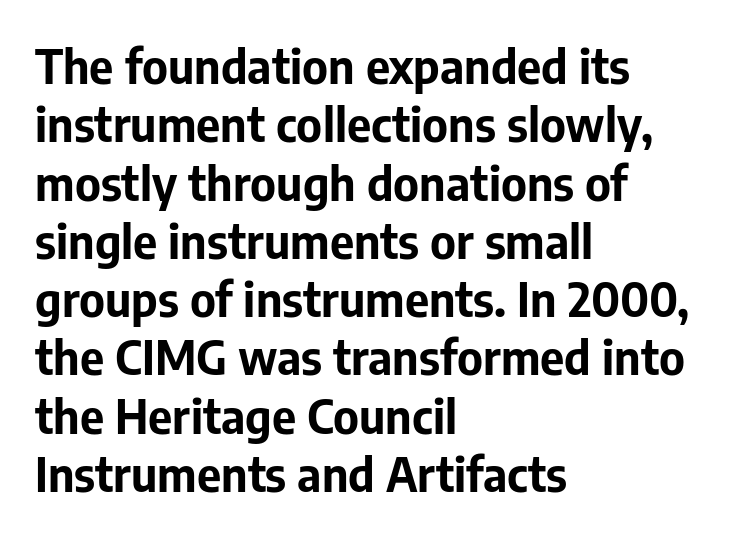
Q: Is the text bold? A: Yes.
Q: Is the text italic (slanted)? A: No, it is upright.
Q: Is the typeface a serif or a sans-serif typeface? A: Sans-serif.
Q: Is the text underlined? A: No.
Q: How is the paragraph aligned? A: Left-aligned.
Q: Is the spacing between letters normal or unusually wide? A: Normal.
Q: Width (condensed, normal, or wide)? A: Normal.
Q: Stroke contrast? A: Low.
Q: x-height? A: Medium.
Q: Monospaced? A: No.
